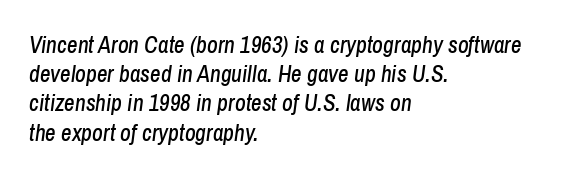
The image shows 23 px text type, italic (leaning right); set left-aligned, normal line spacing (1.27x), normal letter spacing, not underlined.
